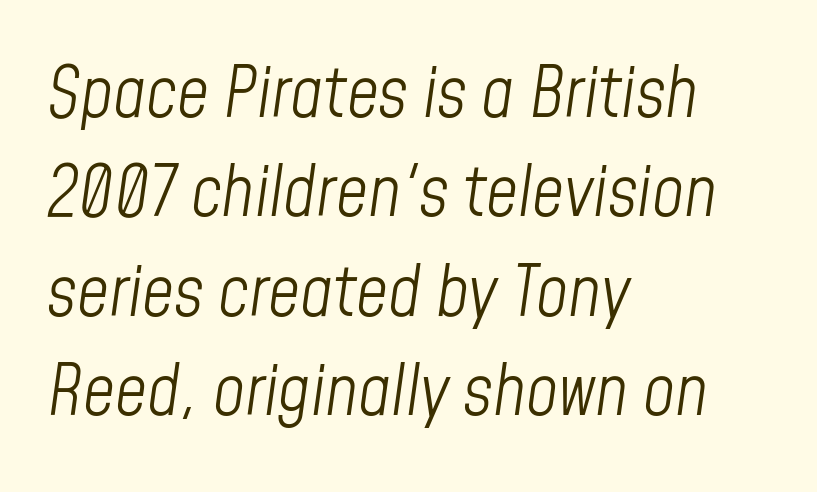
Q: Is the text bold? A: No.
Q: Is the text italic (slanted)? A: Yes, it leans right by about 8 degrees.
Q: Is the text underlined? A: No.
Q: How is the paragraph aligned? A: Left-aligned.
Q: Is the spacing between letters normal or unusually wide? A: Normal.
Q: Is the spacing between lines tight, normal or loose? A: Normal.
Q: Width (condensed, normal, or wide)? A: Condensed.
Q: Stroke contrast? A: Low.
Q: x-height? A: Medium.
Q: Monospaced? A: No.
